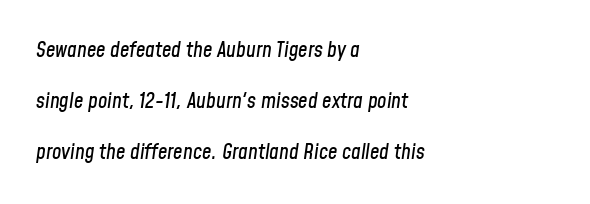
Q: Is the text italic (slanted)? A: Yes, it leans right by about 8 degrees.
Q: Is the text underlined? A: No.
Q: How is the paragraph aligned? A: Left-aligned.
Q: Is the spacing between letters normal or unusually wide? A: Normal.
Q: Is the spacing between lines tight, normal or loose? A: Loose.
